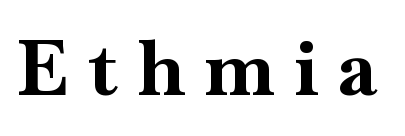
{"serif": "yes", "italic": "no", "bold": "yes", "weight": "bold", "width": "normal", "stroke_contrast": "high", "x_height": "small", "monospaced": "no", "underline": "no", "letter_spacing": "wide", "letter_spacing_em": 0.26, "glyph_px": 78}
